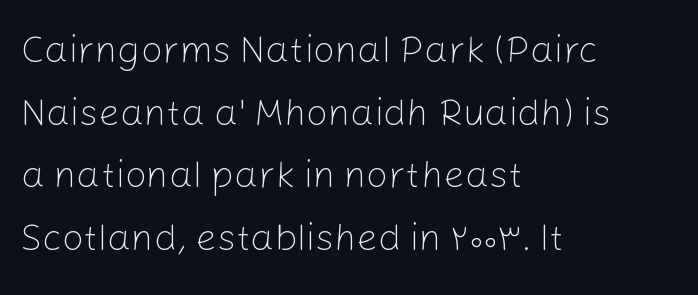
Q: Is the text bold? A: No.
Q: Is the text italic (slanted)? A: No, it is upright.
Q: Is the typeface a serif or a sans-serif typeface? A: Sans-serif.
Q: Is the text underlined? A: No.
Q: How is the paragraph aligned? A: Left-aligned.
Q: Is the spacing between letters normal or unusually wide? A: Normal.
Q: Is the spacing between lines tight, normal or loose? A: Normal.
Q: Width (condensed, normal, or wide)? A: Normal.
Q: Stroke contrast? A: Low.
Q: x-height? A: Medium.
Q: Monospaced? A: No.
